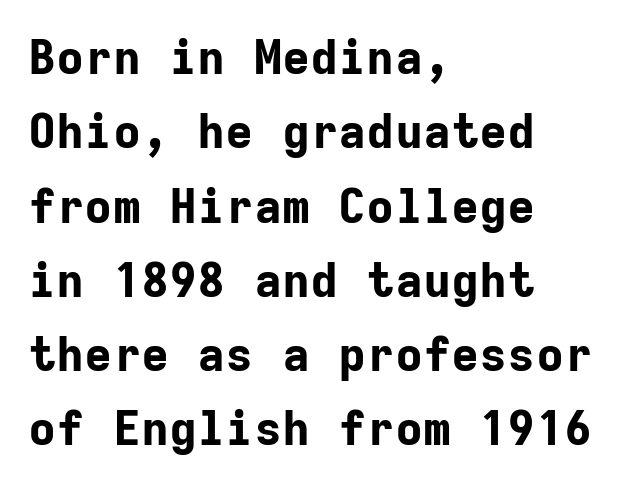
The image shows 47 px bold sans-serif type, upright, monospaced; set left-aligned, normal line spacing (1.58x), normal letter spacing, not underlined; low stroke contrast and a medium x-height.
